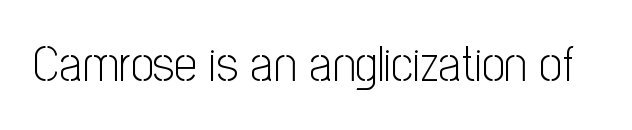
Q: Is the text bold? A: No.
Q: Is the text italic (slanted)? A: No, it is upright.
Q: Is the typeface a serif or a sans-serif typeface? A: Sans-serif.
Q: Is the text underlined? A: No.
Q: Is the spacing between letters normal or unusually wide? A: Normal.
Q: Width (condensed, normal, or wide)? A: Condensed.
Q: Stroke contrast? A: Low.
Q: x-height? A: Medium.
Q: Monospaced? A: No.
